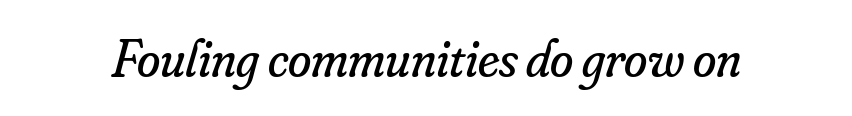
The image shows 53 px regular-weight serif type, italic (leaning right); set normal letter spacing, not underlined; low stroke contrast and a small x-height.
